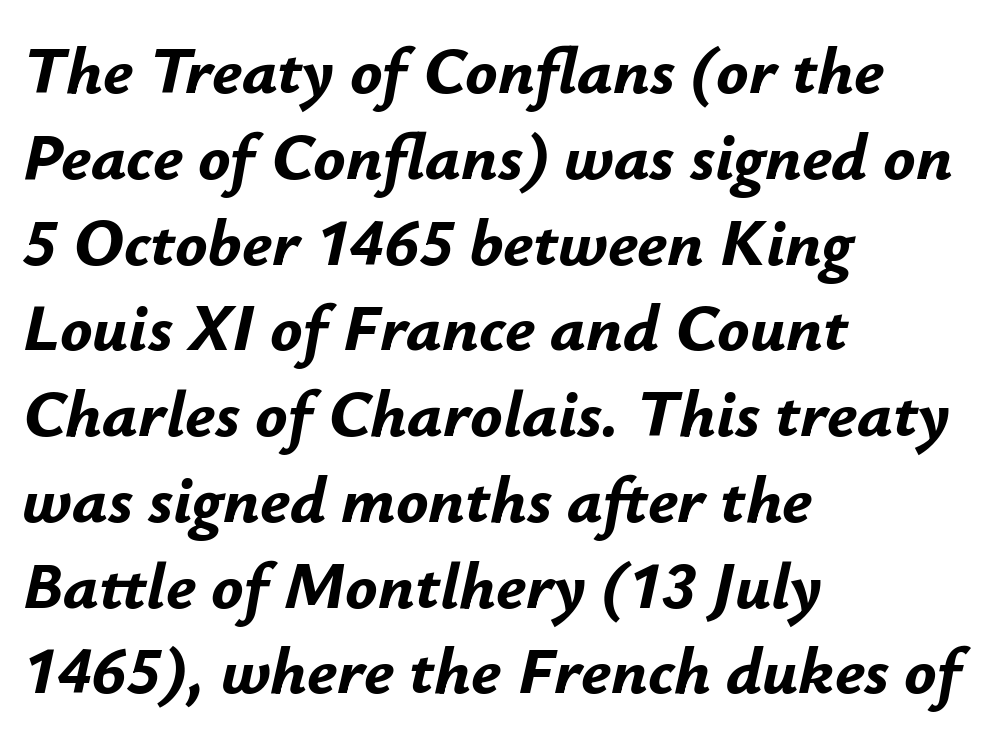
Think of a printed novel: that variable character pitch is what you see here. All the whitespace from short lines collects on the right. The text carries the slant typical of an italic or oblique font. There is no visible air inserted between adjacent glyphs.
